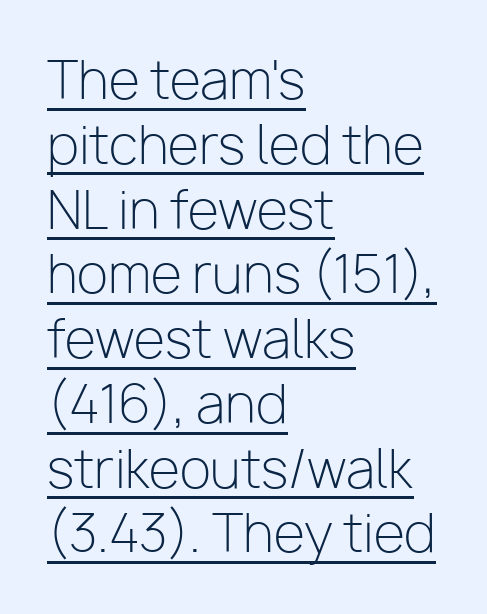
Q: Is the text bold? A: No.
Q: Is the text italic (slanted)? A: No, it is upright.
Q: Is the typeface a serif or a sans-serif typeface? A: Sans-serif.
Q: Is the text underlined? A: Yes.
Q: How is the paragraph aligned? A: Left-aligned.
Q: Is the spacing between letters normal or unusually wide? A: Normal.
Q: Is the spacing between lines tight, normal or loose? A: Normal.
Q: Width (condensed, normal, or wide)? A: Normal.
Q: Stroke contrast? A: Low.
Q: x-height? A: Medium.
Q: Monospaced? A: No.
